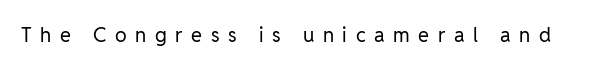
Nothing heavy about these letters — not bold at all. It's the straight-up-and-down kind of type. Nobody drew a line under any word here. The face used here is rendered with a markedly widened letterfit.
